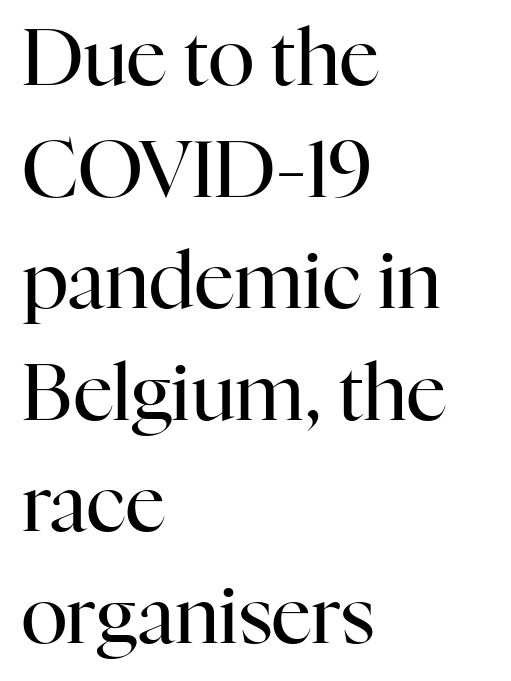
Rows of type keep a routine distance in the vertical direction. Does the lettering tilt? It doesn't — this is upright. The passage shown is typed in a proportional face where columns would drift. The cut favours lightness, reaching ordinary text weight at its darkest. This sample is left-justified, so line endings fall wherever the words run out. The glyphs are unaccompanied by any horizontal stroke below them.
